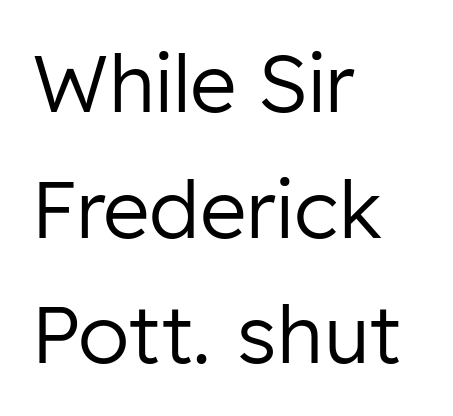
Just letters on the line, the space beneath them empty. Varying glyph widths throughout — classic text-font behaviour. Summary of vertical rhythm: regular, with standard interline spacing. Each stroke keeps to a modest, everyday thickness or less. This sample uses a sans-serif face.
